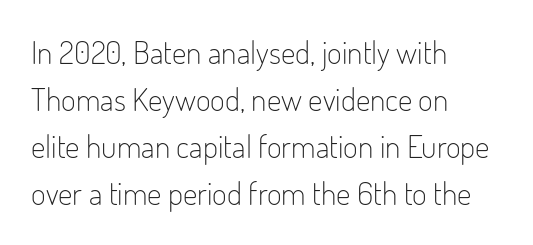
Bare-footed words on every line. Notice how the passage keeps a crisp vertical edge on the left only. A typesetter would call this proportional, since set widths differ per character. The letterforms sit shoulder to shoulder at normal distance.
